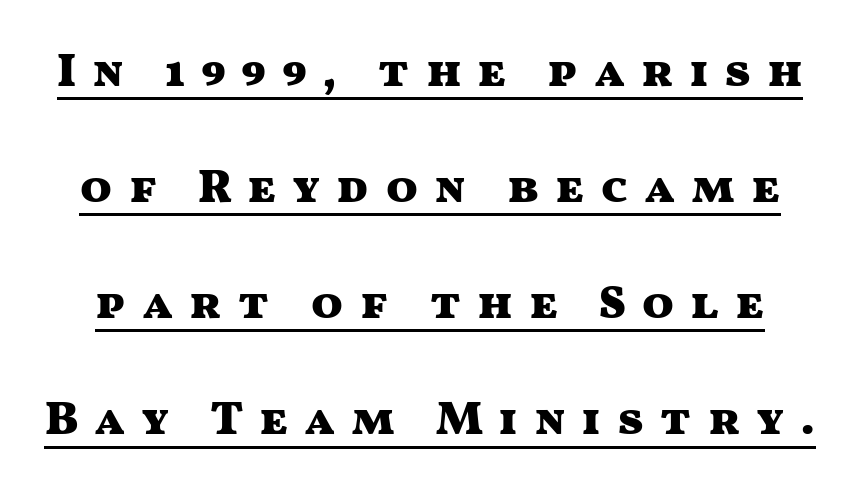
{"serif": "no", "italic": "no", "bold": "yes", "weight": "heavy", "width": "wide", "stroke_contrast": "medium", "x_height": "medium", "monospaced": "no", "underline": "yes", "line_spacing": "loose", "line_spacing_ratio": 2.47, "letter_spacing": "wide", "letter_spacing_em": 0.33, "glyph_px": 47}
